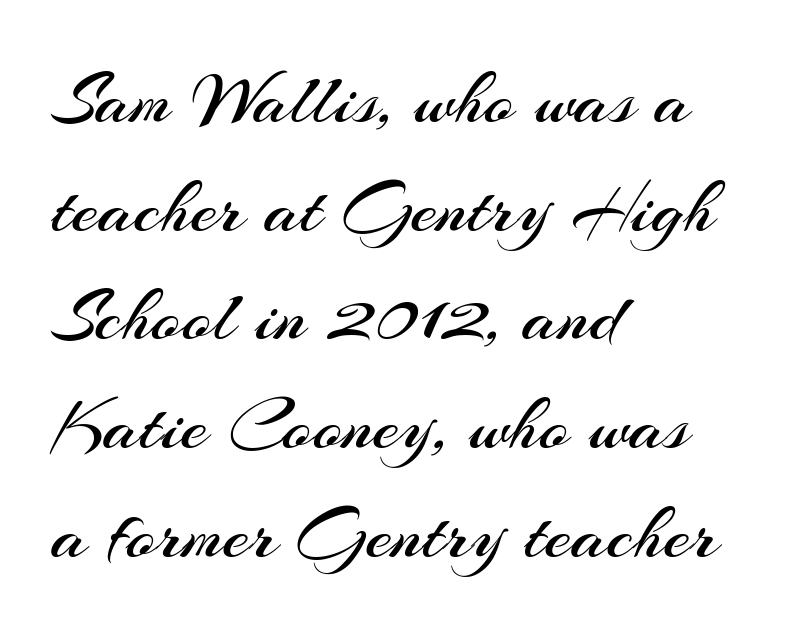
There is no visible air inserted between adjacent glyphs. The face used here is proportionally spaced, like ordinary book or web type. Baseline-to-baseline distance is the conventional proportion of letter height. I'd call this a sans setting — the letters go barefoot. Stroke mass is kept to a normal reading level or below.
